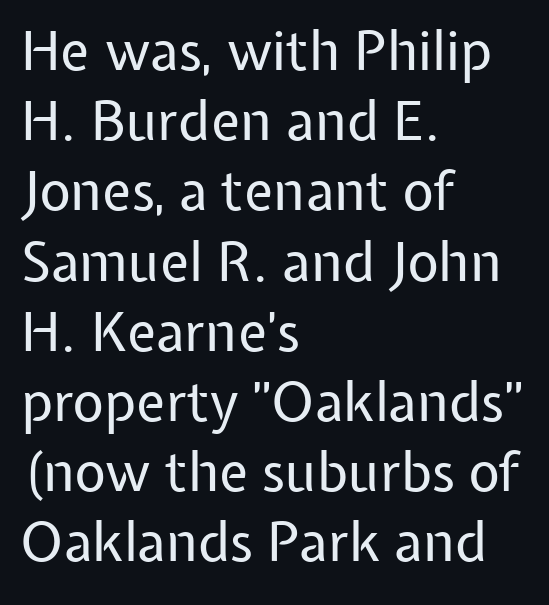
The face used here is rendered with its standard letterfit. In terms of posture, this sample is upright. Type without underlining. Heaviness? Minimal to ordinary, like unemphasized prose. Reading down the column, the eye jumps a familiar distance to each next line.
